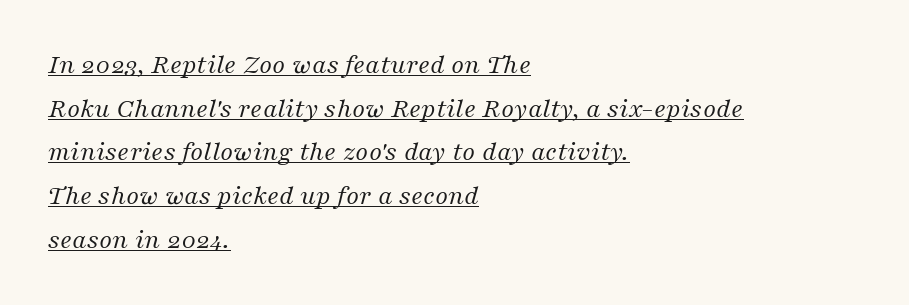
The image shows 28 px regular-weight serif type, italic (leaning right); set left-aligned, normal line spacing (1.56x), normal letter spacing, underlined; medium stroke contrast and a medium x-height.
